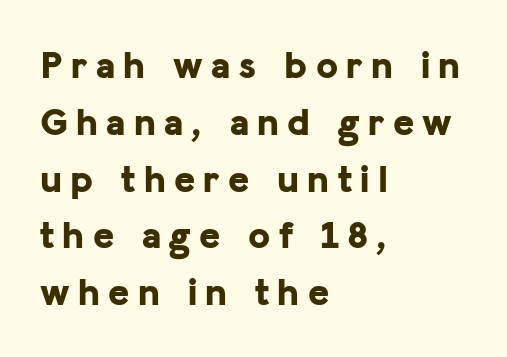
{"serif": "no", "italic": "no", "bold": "yes", "weight": "bold", "width": "normal", "stroke_contrast": "low", "x_height": "medium", "monospaced": "no", "underline": "no", "align": "left", "line_spacing": "normal", "line_spacing_ratio": 1.42, "letter_spacing": "wide", "letter_spacing_em": 0.21, "glyph_px": 40}
